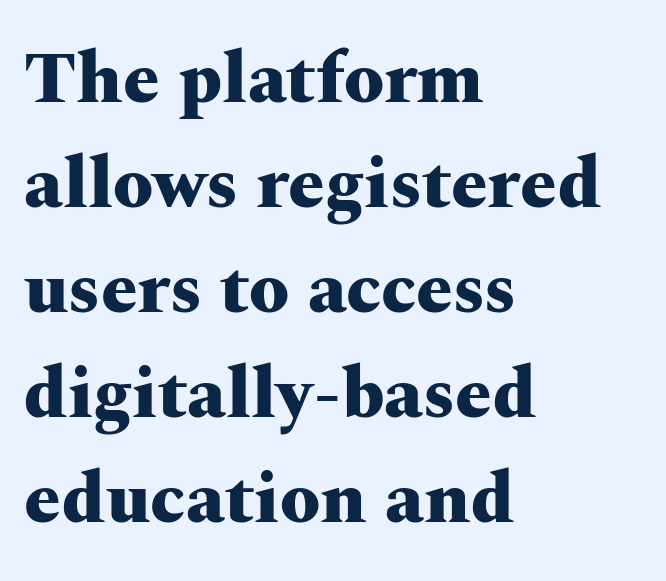
Is there much room between lines? A standard amount, neither cramped nor airy. I'd call this a serif setting — the letters wear small feet. Between one letter and the next there's only the usual sliver of space. This rendering uses left alignment, leaving the right contour irregular.
